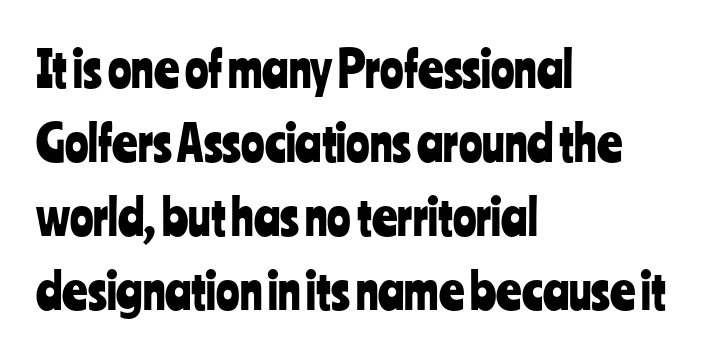
You could not count columns in this text — the font is proportionally spaced. These lines are set flush left with a ragged right edge. Compared with typical paragraphs, the rows here are spaced about the same. A bare baseline throughout the passage. Is this a sans? Yes — the strokes have no serifs. This is the regular roman posture of the typeface.
